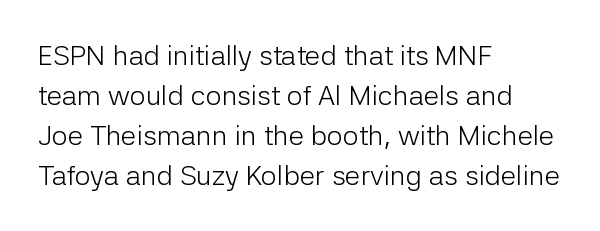
The image shows 28 px light sans-serif type, upright; set left-aligned, normal line spacing (1.43x), normal letter spacing, not underlined; low stroke contrast and a medium x-height.
